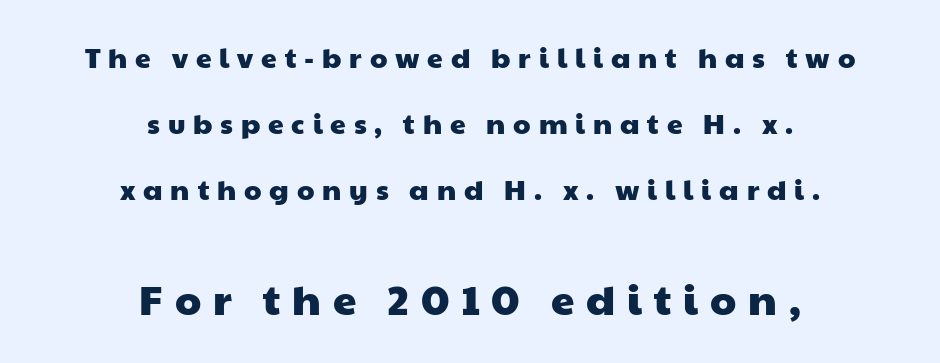
The image shows 42 px wide sans-serif type; set centered, loose line spacing (2.36x), unusually wide letter spacing (+0.28 em), not underlined; the second (bottom) block is 1.5x larger; low stroke contrast and a medium x-height.
